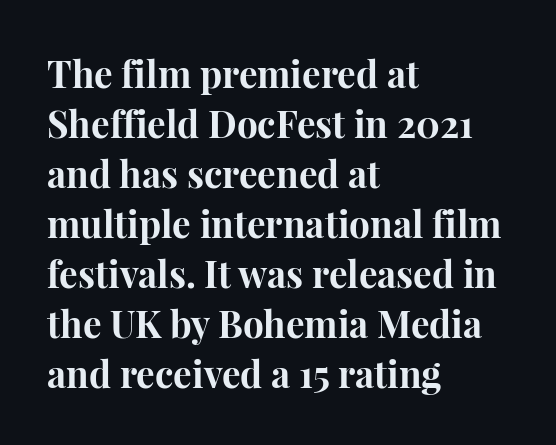
{"serif": "yes", "italic": "no", "bold": "yes", "weight": "bold", "width": "normal", "stroke_contrast": "high", "x_height": "medium", "monospaced": "no", "underline": "no", "align": "left", "line_spacing": "normal", "line_spacing_ratio": 1.35, "letter_spacing": "normal", "letter_spacing_em": 0.0, "glyph_px": 37}
